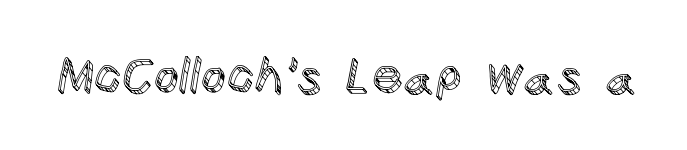
{"width": "normal", "x_height": "large", "monospaced": "no", "underline": "no", "letter_spacing": "normal", "letter_spacing_em": 0.0, "glyph_px": 50}
